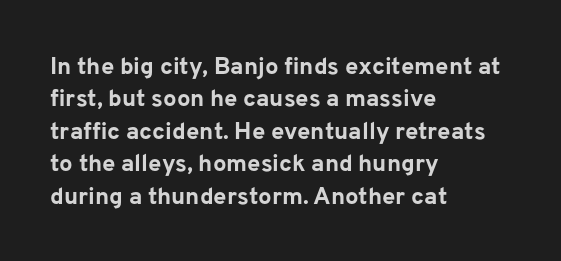
Whoever set this chose a conventional vertical rhythm. Emphasis by weight is at full strength: bold. The setting favours the left margin, as ordinary paragraphs usually do. Glance below the letters and you will spot only blank space. Rendered with straight, roman letterforms.
